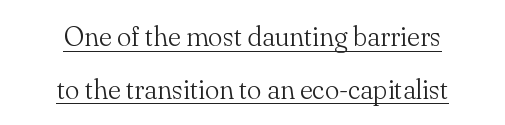
{"italic": "no", "bold": "no", "underline": "yes", "align": "center", "line_spacing": "loose", "line_spacing_ratio": 1.95, "letter_spacing": "normal", "letter_spacing_em": 0.0, "glyph_px": 27}
